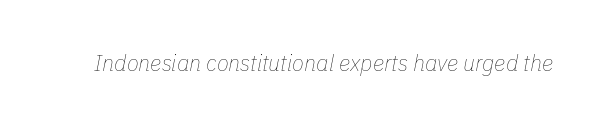
The horizontal fit of the characters is conventional and even. The typography opts for an oblique posture over an upright one. Underline: absent. Letters have the restrained weight of plain body copy at most.
